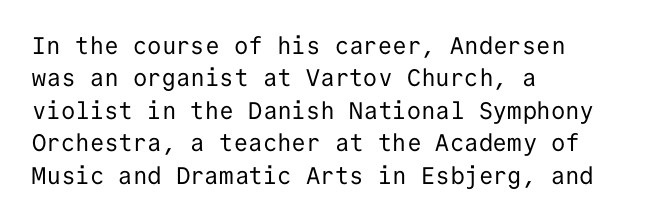
Q: Is the text bold? A: No.
Q: Is the text italic (slanted)? A: No, it is upright.
Q: Is the text underlined? A: No.
Q: How is the paragraph aligned? A: Left-aligned.
Q: Is the spacing between letters normal or unusually wide? A: Normal.
Q: Is the spacing between lines tight, normal or loose? A: Normal.
